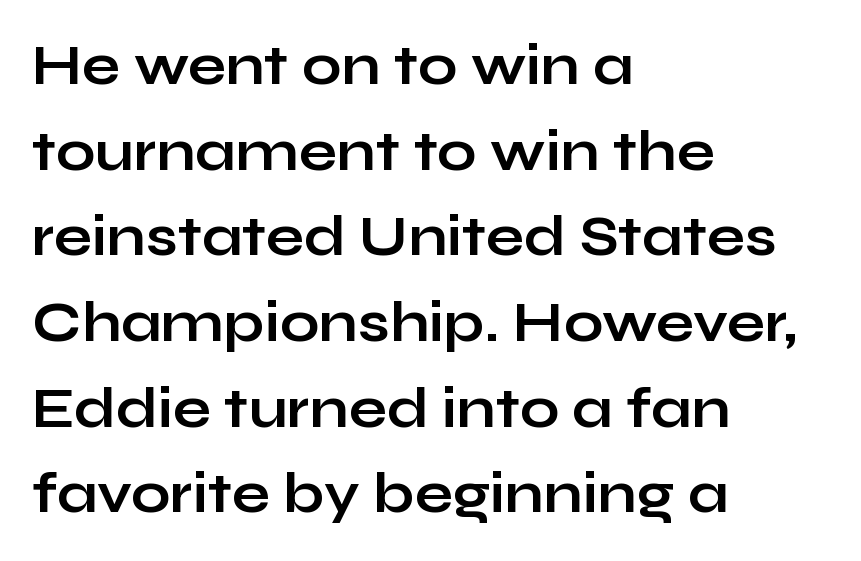
Q: Is the text bold? A: Yes.
Q: Is the text italic (slanted)? A: No, it is upright.
Q: Is the typeface a serif or a sans-serif typeface? A: Sans-serif.
Q: Is the text underlined? A: No.
Q: How is the paragraph aligned? A: Left-aligned.
Q: Is the spacing between letters normal or unusually wide? A: Normal.
Q: Is the spacing between lines tight, normal or loose? A: Normal.
Q: Width (condensed, normal, or wide)? A: Wide.
Q: Stroke contrast? A: Low.
Q: x-height? A: Medium.
Q: Monospaced? A: No.
